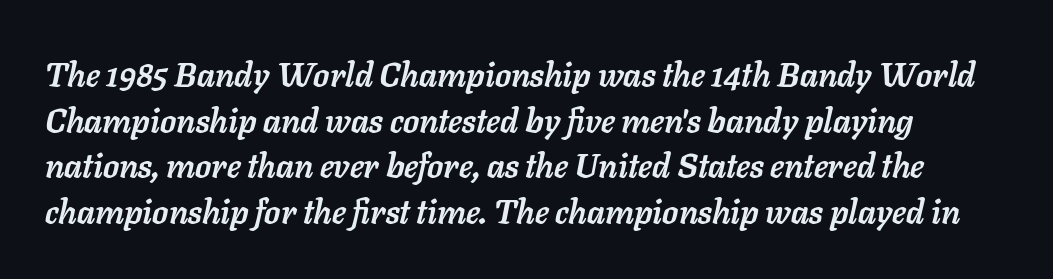
{"italic": "yes", "lean": "right", "slant_degrees": 11, "bold": "yes", "weight": "semibold", "width": "normal", "stroke_contrast": "low", "x_height": "medium", "monospaced": "no", "underline": "no", "line_spacing": "normal", "line_spacing_ratio": 1.38, "letter_spacing": "normal", "letter_spacing_em": 0.0, "glyph_px": 33}
